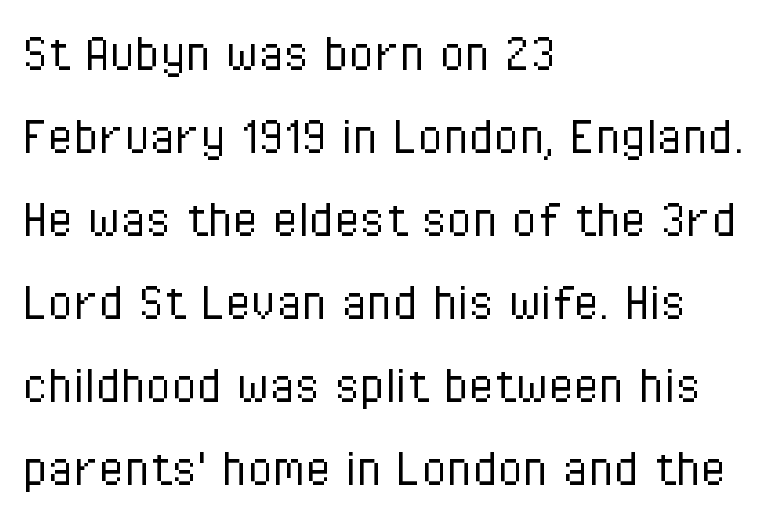
Note: no serifs on the glyphs. These lines are rendered in a variable-pitch font. Check under the words: just untouched page. Each word holds together tightly as a unit, with standard inter-letter gaps. This is the regular roman posture of the typeface. Unbolded letterforms with no extra heft.
